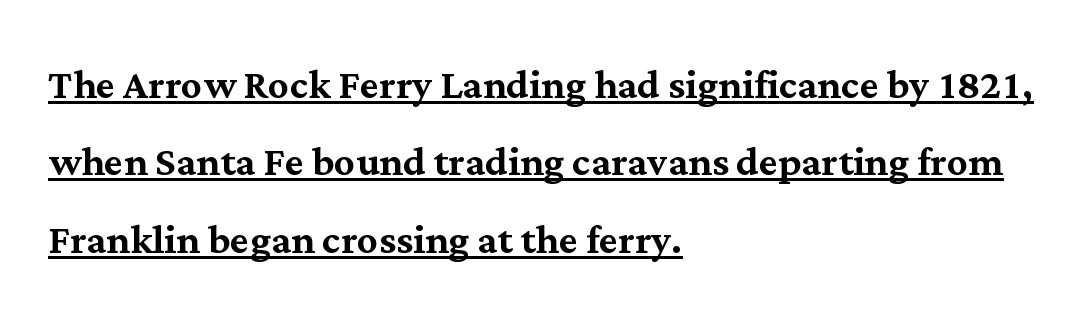
The image shows 52 px serif type, upright; set left-aligned, normal line spacing (1.49x), normal letter spacing, underlined; medium stroke contrast and a medium x-height.
